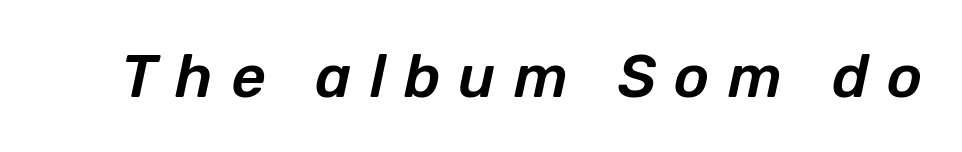
The letterforms stand isolated, each surrounded by extra space. Clear beneath every line of the passage. There's an unmistakable incline to the writing here. A typesetter would call this proportional, since set widths differ per character.
